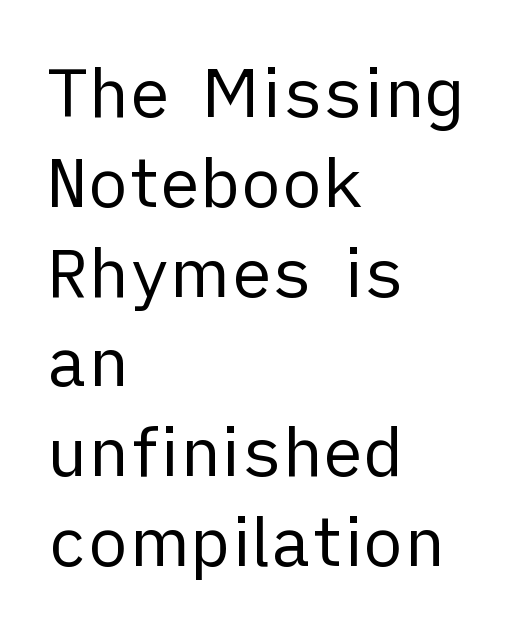
{"serif": "no", "italic": "no", "bold": "no", "weight": "regular", "width": "normal", "stroke_contrast": "low", "x_height": "medium", "monospaced": "no", "underline": "no", "align": "left", "line_spacing": "normal", "line_spacing_ratio": 1.32, "letter_spacing": "normal", "letter_spacing_em": 0.0, "glyph_px": 68}
